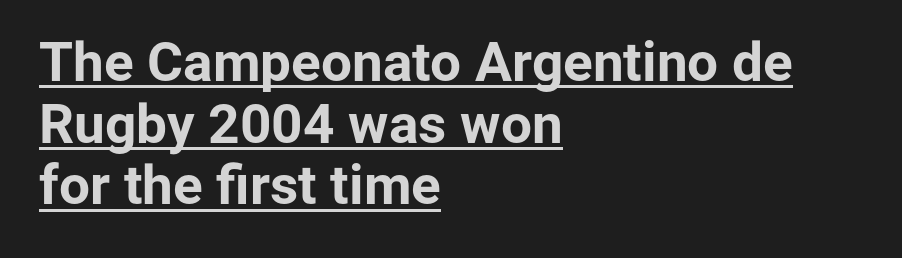
Q: Is the text bold? A: Yes.
Q: Is the text italic (slanted)? A: No, it is upright.
Q: Is the typeface a serif or a sans-serif typeface? A: Sans-serif.
Q: Is the text underlined? A: Yes.
Q: How is the paragraph aligned? A: Left-aligned.
Q: Is the spacing between letters normal or unusually wide? A: Normal.
Q: Is the spacing between lines tight, normal or loose? A: Tight.
Q: Width (condensed, normal, or wide)? A: Normal.
Q: Stroke contrast? A: Low.
Q: x-height? A: Medium.
Q: Monospaced? A: No.
